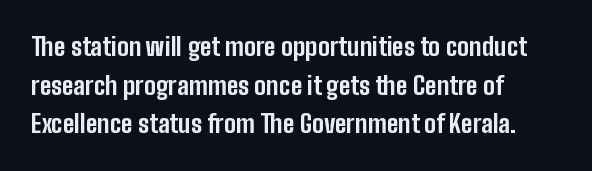
The image shows 25 px bold type, upright; set left-aligned, normal line spacing (1.55x), normal letter spacing, not underlined.
